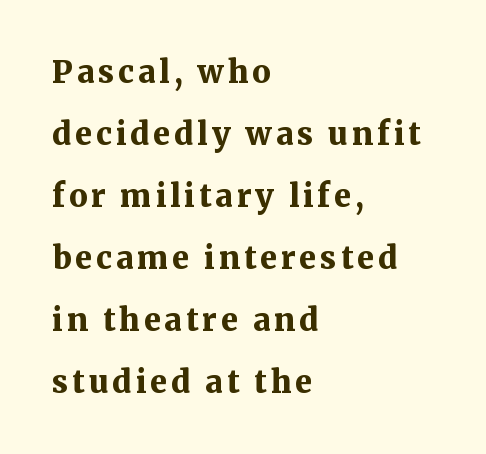
Q: Is the text bold? A: Yes.
Q: Is the text italic (slanted)? A: No, it is upright.
Q: Is the typeface a serif or a sans-serif typeface? A: Serif.
Q: Is the text underlined? A: No.
Q: How is the paragraph aligned? A: Left-aligned.
Q: Is the spacing between lines tight, normal or loose? A: Loose.
Q: Width (condensed, normal, or wide)? A: Normal.
Q: Stroke contrast? A: Medium.
Q: x-height? A: Medium.
Q: Monospaced? A: No.
